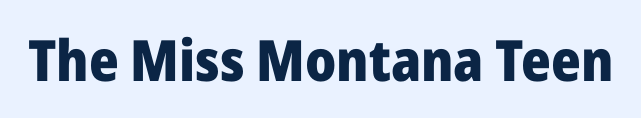
The image shows 57 px heavy sans-serif type, upright; set normal letter spacing, not underlined; low stroke contrast and a medium x-height.
